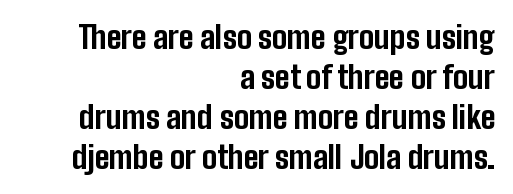
{"serif": "no", "italic": "no", "bold": "yes", "weight": "bold", "width": "condensed", "stroke_contrast": "low", "x_height": "medium", "monospaced": "no", "underline": "no", "align": "right", "line_spacing": "normal", "line_spacing_ratio": 1.29, "letter_spacing": "normal", "letter_spacing_em": 0.0, "glyph_px": 31}
